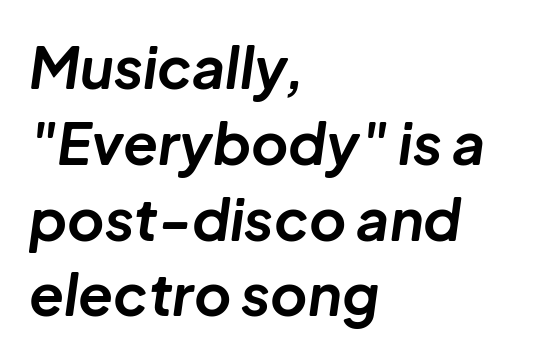
The image shows 57 px bold type, italic (leaning right); set left-aligned, normal line spacing (1.33x), normal letter spacing, not underlined; low stroke contrast and a medium x-height.
